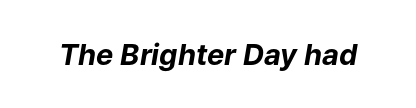
The image shows 29 px bold type, italic (leaning right); set normal letter spacing, not underlined; low stroke contrast and a medium x-height.
